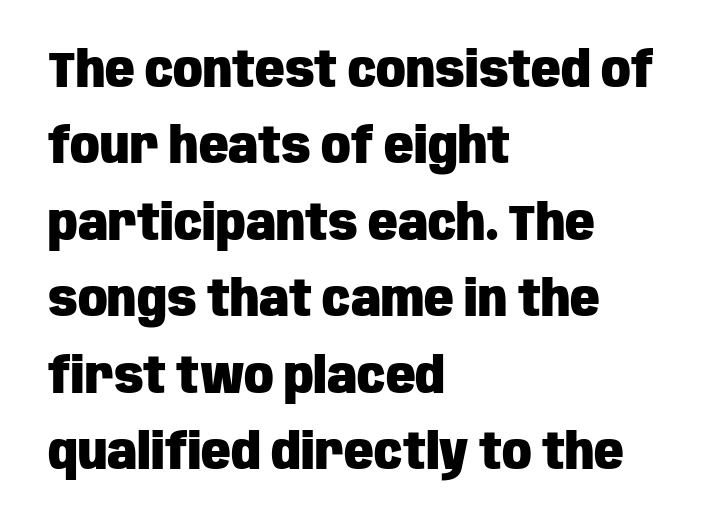
{"serif": "no", "italic": "no", "bold": "yes", "weight": "heavy", "width": "condensed", "stroke_contrast": "low", "x_height": "large", "monospaced": "no", "underline": "no", "align": "left", "line_spacing": "normal", "line_spacing_ratio": 1.56, "letter_spacing": "normal", "letter_spacing_em": 0.0, "glyph_px": 49}
